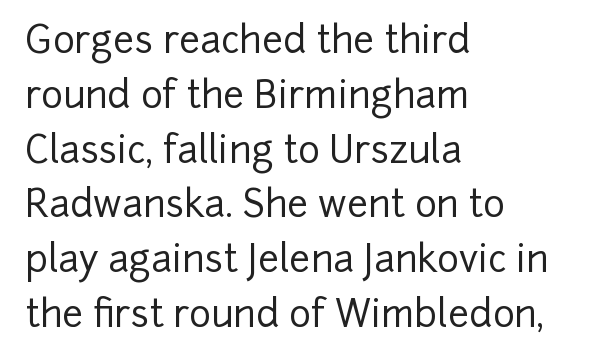
This rendering employs a face without finishing strokes, i.e., a sans-serif. The face used here is rendered with its standard letterfit. In CSS terms this would be text-align: left. Ascenders rise straight up at ninety degrees.
